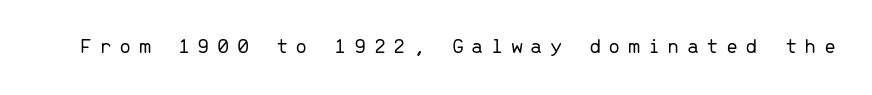
Q: Is the text bold? A: No.
Q: Is the text italic (slanted)? A: No, it is upright.
Q: Is the text underlined? A: No.
Q: Is the spacing between letters normal or unusually wide? A: Unusually wide.
